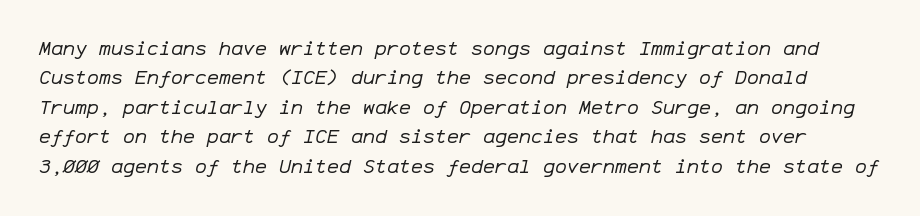
Posture: slanted. Quick note: underline off. How would I describe the line gaps? Plain and ordinary. Unbolded letterforms with no extra heft.
